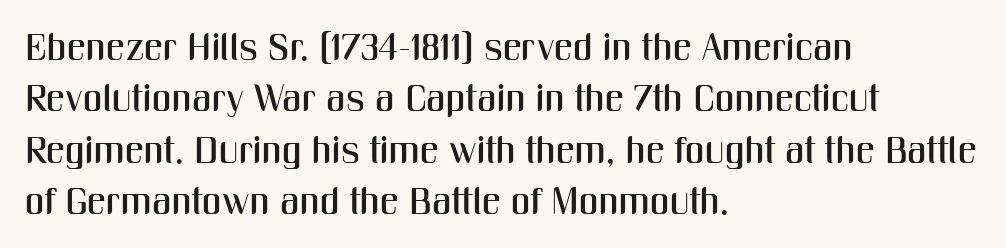
{"serif": "no", "italic": "no", "width": "condensed", "stroke_contrast": "medium", "x_height": "medium", "monospaced": "no", "underline": "no", "align": "left", "line_spacing": "normal", "line_spacing_ratio": 1.35, "letter_spacing": "normal", "letter_spacing_em": 0.0, "glyph_px": 38}
